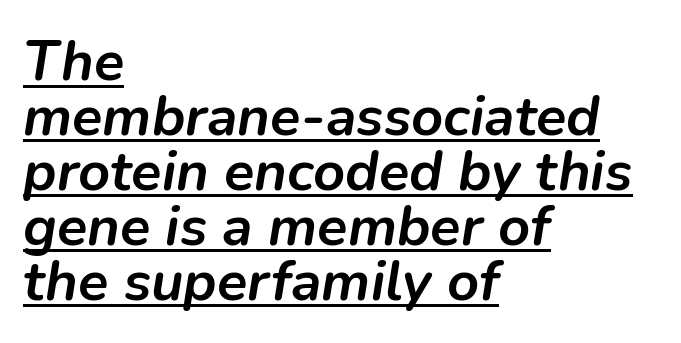
The image shows 56 px semibold type, italic (leaning right); set left-aligned, tight line spacing (0.98x), normal letter spacing, underlined; low stroke contrast and a medium x-height.
